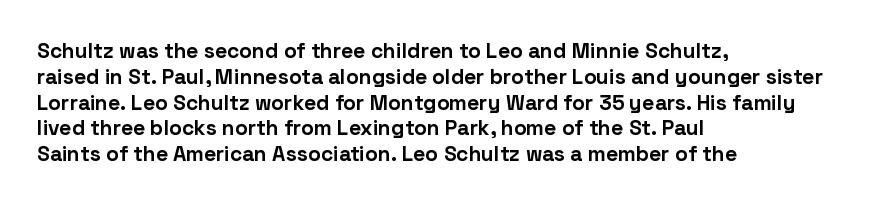
The letters stand upright; this is a roman face. Every row of glyphs begins at an identical x-position on the left. Between one letter and the next there's only the usual sliver of space. Caption: bold face, heavy strokes.
